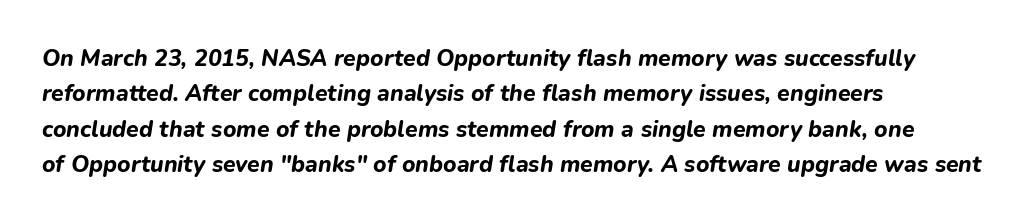
{"italic": "yes", "lean": "right", "slant_degrees": 9, "bold": "yes", "underline": "no", "align": "left", "line_spacing": "normal", "line_spacing_ratio": 1.54, "letter_spacing": "normal", "letter_spacing_em": 0.0, "glyph_px": 23}
